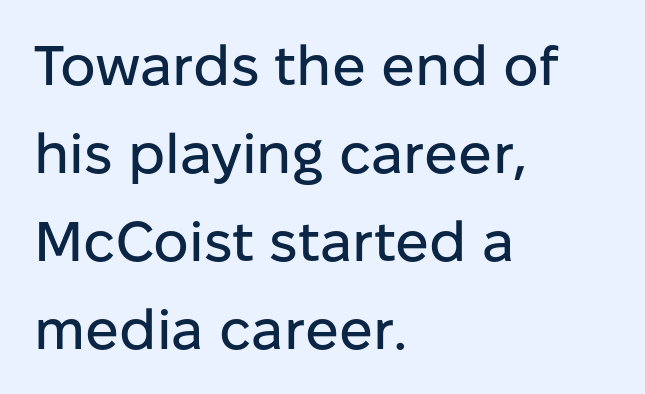
Q: Is the text italic (slanted)? A: No, it is upright.
Q: Is the typeface a serif or a sans-serif typeface? A: Sans-serif.
Q: Is the text underlined? A: No.
Q: How is the paragraph aligned? A: Left-aligned.
Q: Is the spacing between letters normal or unusually wide? A: Normal.
Q: Is the spacing between lines tight, normal or loose? A: Normal.
Q: Width (condensed, normal, or wide)? A: Normal.
Q: Stroke contrast? A: Low.
Q: x-height? A: Medium.
Q: Monospaced? A: No.
